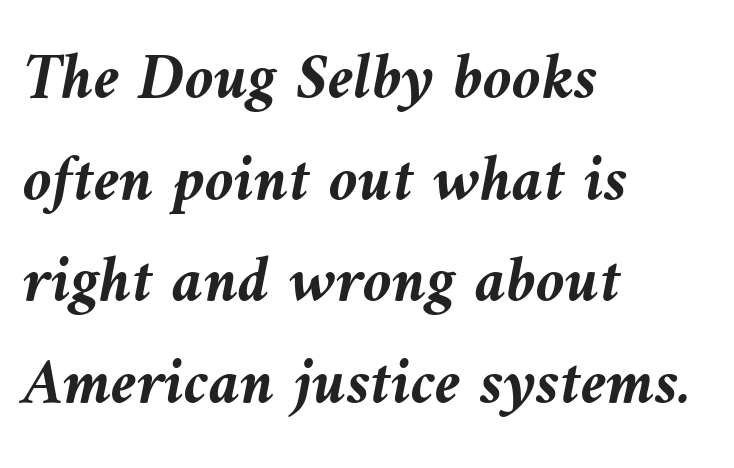
Quick note: interline space is typical. Visually the block forms a straight wall on the left and a jagged coastline on the right. These lines are rendered in a variable-pitch font. Has an underline been added? It has not. Emphasis by weight is at full strength: bold.
